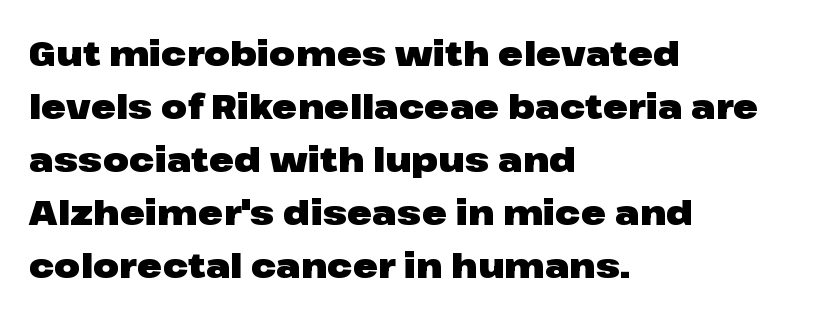
Spacing between characters is what you'd get straight out of the box. The passage shown is emphatically bold. If you drew a line through each stem, it would be perfectly vertical. Honestly, there is no underline to notice here at all. The text was rendered using a sans face with plain stroke endings. How would I describe the line gaps? Plain and ordinary.
